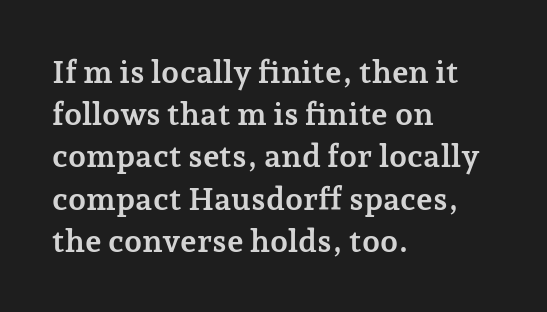
Q: Is the text bold? A: Yes.
Q: Is the text italic (slanted)? A: No, it is upright.
Q: Is the typeface a serif or a sans-serif typeface? A: Serif.
Q: Is the text underlined? A: No.
Q: How is the paragraph aligned? A: Left-aligned.
Q: Is the spacing between letters normal or unusually wide? A: Normal.
Q: Is the spacing between lines tight, normal or loose? A: Normal.
Q: Width (condensed, normal, or wide)? A: Normal.
Q: Stroke contrast? A: Low.
Q: x-height? A: Medium.
Q: Monospaced? A: No.
